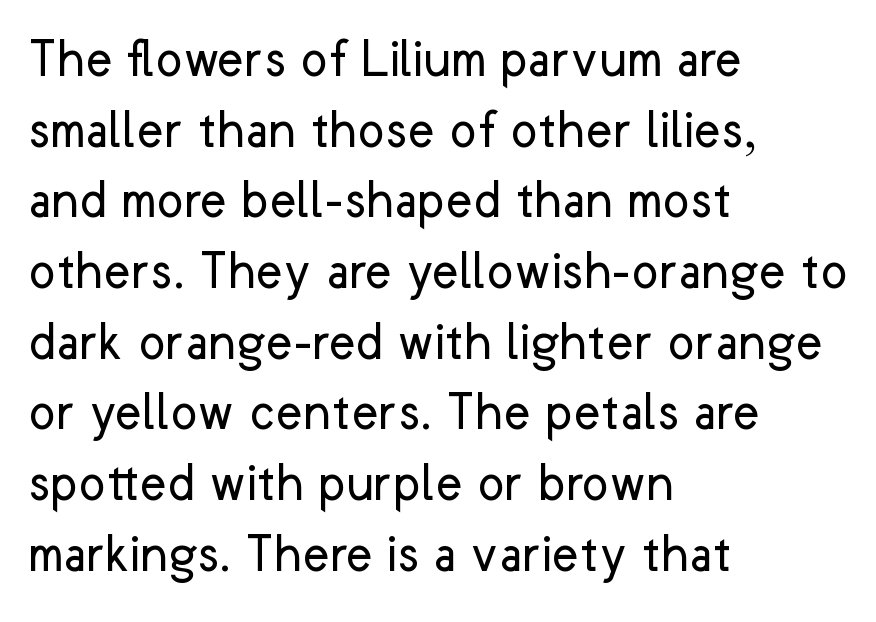
Stroke thickness stays within the range of a standard reading face or lighter. The lines in this sample share a left origin and differ only in where they stop. Words appear dense and cohesive because spacing is normal. The face used here is proportionally spaced, like ordinary book or web type. Grotesque or geometric, the face here clearly has no serifs.
